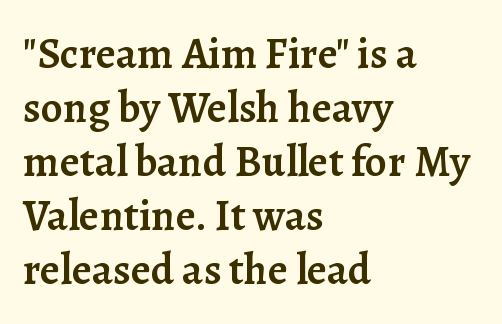
{"serif": "yes", "italic": "no", "bold": "semi", "weight": "semibold", "width": "normal", "stroke_contrast": "low", "x_height": "medium", "monospaced": "no", "underline": "no", "align": "left", "line_spacing_ratio": 1.23, "letter_spacing": "normal", "letter_spacing_em": 0.0, "glyph_px": 44}
